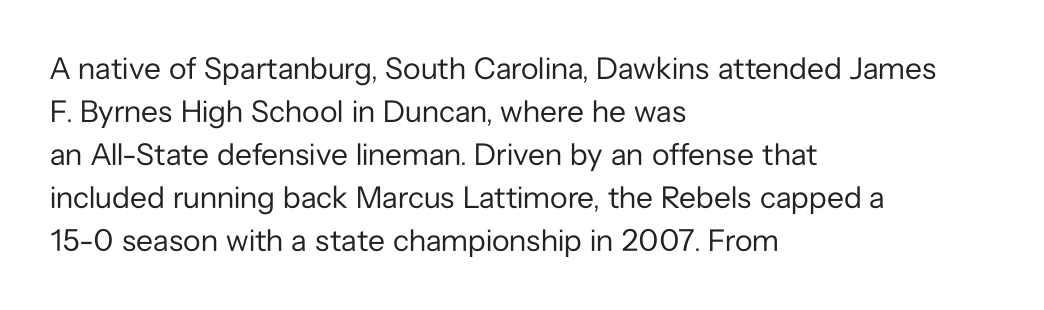
A roman cut, with each character standing at attention. The setting favours the left margin, as ordinary paragraphs usually do. Baseline-to-baseline distance is the conventional proportion of letter height. The type is set solid horizontally, with unmodified tracking. Bare-footed words on every line.
